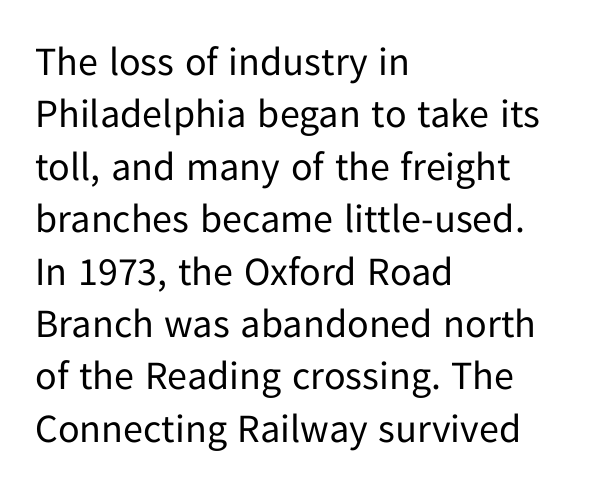
{"serif": "no", "italic": "no", "bold": "no", "weight": "regular", "width": "normal", "stroke_contrast": "low", "x_height": "medium", "monospaced": "no", "underline": "no", "align": "left", "line_spacing": "normal", "line_spacing_ratio": 1.31, "letter_spacing": "normal", "letter_spacing_em": 0.0, "glyph_px": 40}
